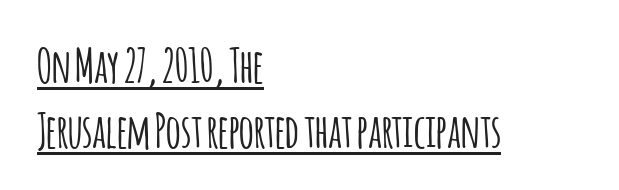
These lines sit exactly where default settings would place them. These lines are rendered in a variable-pitch font. How are the letters spaced? Ordinarily, with no added tracking. The glyphs are accompanied by a horizontal stroke just below them. The font's upright variant was chosen for this text. Serif or sans? Sans — the stroke terminals are bare.
